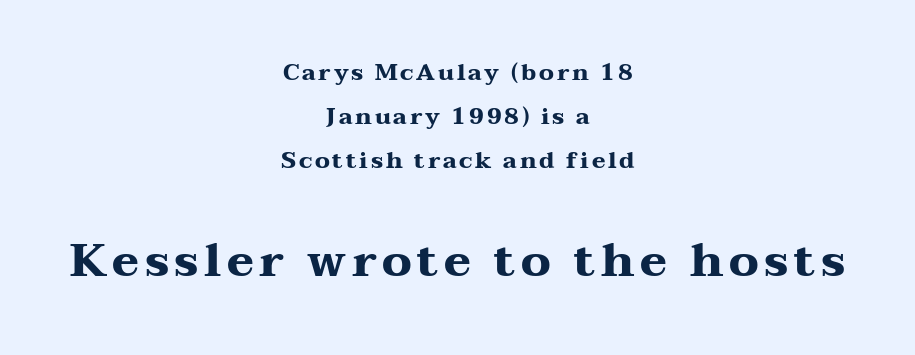
{"serif": "yes", "italic": "no", "bold": "yes", "weight": "heavy", "width": "wide", "stroke_contrast": "medium", "x_height": "medium", "monospaced": "no", "underline": "no", "align": "center", "line_spacing": "loose", "line_spacing_ratio": 1.92, "larger_block": "second", "size_ratio": 2.0, "glyph_px": 46}
